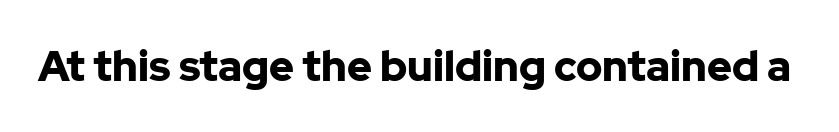
Clear beneath every line of the passage. What kind of face is this? One without serifs — a sans. Is the type bold? Yes — the strokes are clearly thick and heavy. Think of a printed novel: that variable character pitch is what you see here. The specimen reads as upright at a glance.
